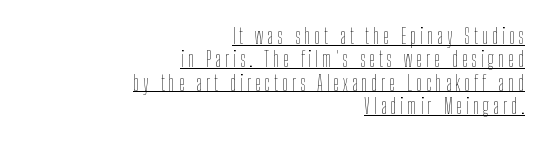
The image shows 22 px text type, upright; set right-aligned, tight line spacing (1.06x), underlined.
